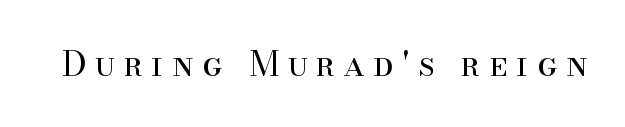
{"serif": "yes", "italic": "no", "bold": "no", "weight": "regular", "width": "normal", "stroke_contrast": "high", "x_height": "small", "monospaced": "no", "underline": "no", "letter_spacing": "wide", "letter_spacing_em": 0.26, "glyph_px": 34}
